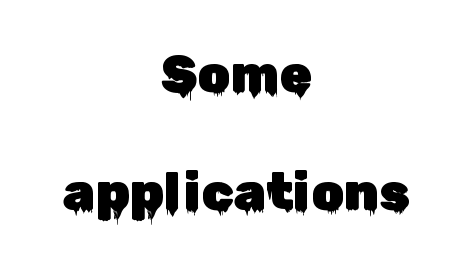
{"serif": "no", "italic": "no", "width": "normal", "stroke_contrast": "low", "x_height": "medium", "monospaced": "no", "underline": "no", "align": "center", "line_spacing": "loose", "line_spacing_ratio": 2.26, "letter_spacing": "normal", "letter_spacing_em": 0.0, "glyph_px": 52}
